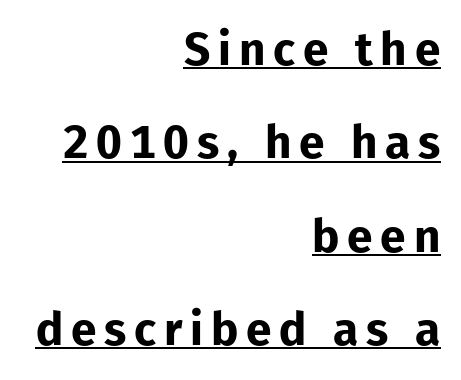
The image shows 46 px bold sans-serif type, upright; set right-aligned, loose line spacing (2.03x), underlined; low stroke contrast and a medium x-height.
